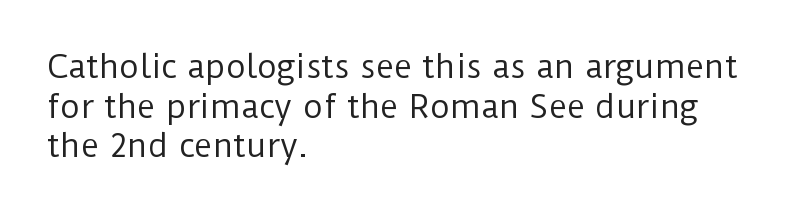
The image shows 31 px regular-weight sans-serif type, upright; set left-aligned, normal line spacing (1.28x), normal letter spacing, not underlined; low stroke contrast and a medium x-height.
